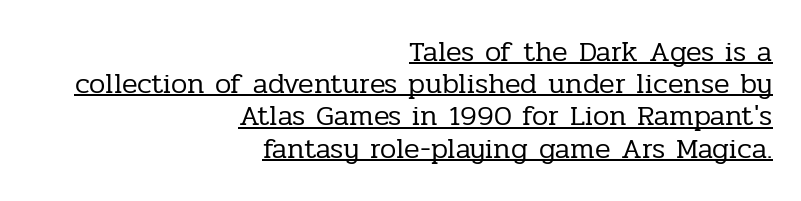
{"serif": "yes", "italic": "no", "bold": "no", "weight": "regular", "width": "normal", "stroke_contrast": "low", "x_height": "medium", "monospaced": "no", "underline": "yes", "align": "right", "line_spacing": "tight", "line_spacing_ratio": 1.11, "letter_spacing": "normal", "letter_spacing_em": 0.0, "glyph_px": 29}
